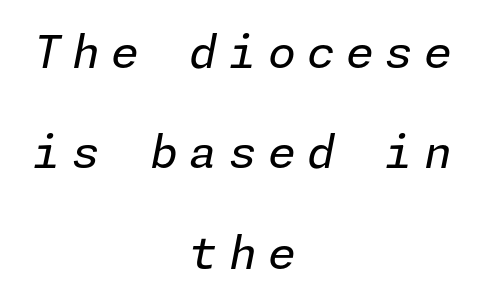
Q: Is the text bold? A: No.
Q: Is the text italic (slanted)? A: Yes, it leans right by about 11 degrees.
Q: Is the text underlined? A: No.
Q: How is the paragraph aligned? A: Centered.
Q: Is the spacing between letters normal or unusually wide? A: Unusually wide.
Q: Is the spacing between lines tight, normal or loose? A: Loose.
Q: Width (condensed, normal, or wide)? A: Normal.
Q: Stroke contrast? A: Low.
Q: x-height? A: Medium.
